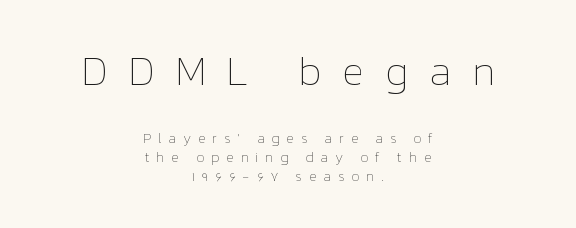
Q: Is the text bold? A: No.
Q: Is the text italic (slanted)? A: No, it is upright.
Q: Is the text underlined? A: No.
Q: How is the paragraph aligned? A: Centered.
Q: Is the spacing between letters normal or unusually wide? A: Unusually wide.
Q: Is the spacing between lines tight, normal or loose? A: Normal.
Q: Which block of text is set in a larger size, the first (top) or the second (bottom)? A: The first (top) one.
Q: Width (condensed, normal, or wide)? A: Normal.
Q: Stroke contrast? A: Low.
Q: x-height? A: Medium.
Q: Monospaced? A: No.
